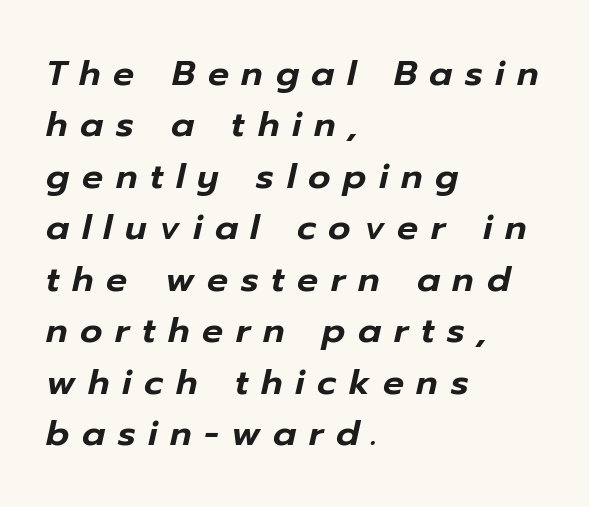
{"italic": "yes", "lean": "right", "slant_degrees": 12, "width": "normal", "stroke_contrast": "low", "x_height": "medium", "monospaced": "no", "underline": "no", "align": "left", "line_spacing": "normal", "line_spacing_ratio": 1.47, "letter_spacing": "wide", "letter_spacing_em": 0.36, "glyph_px": 35}
